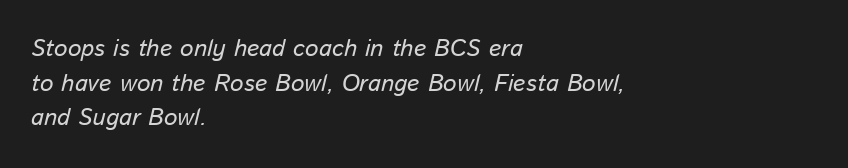
The image shows 24 px text type, italic (leaning right); set left-aligned, normal line spacing (1.44x), normal letter spacing, not underlined.
